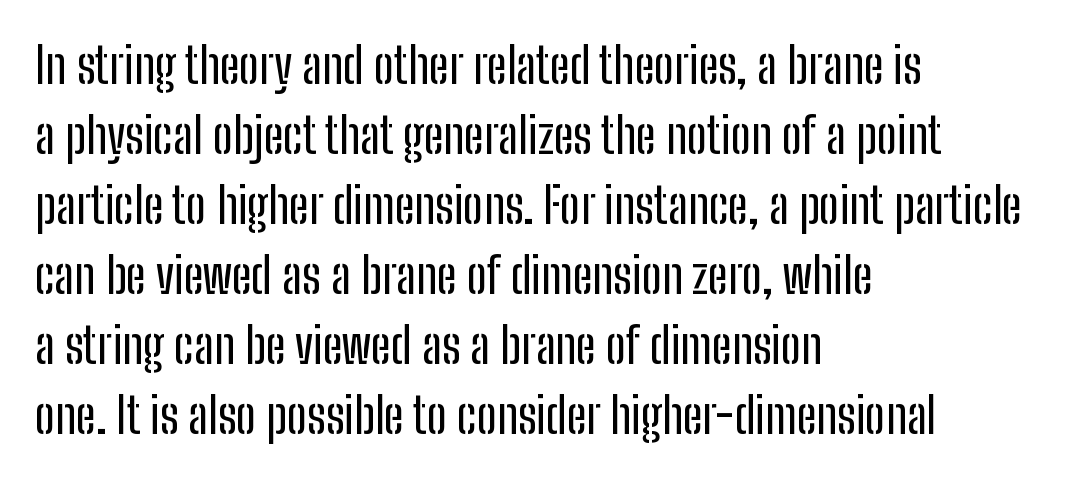
{"serif": "no", "italic": "no", "width": "condensed", "stroke_contrast": "low", "x_height": "medium", "monospaced": "no", "underline": "no", "align": "left", "line_spacing": "normal", "line_spacing_ratio": 1.43, "letter_spacing": "normal", "letter_spacing_em": 0.0, "glyph_px": 49}
